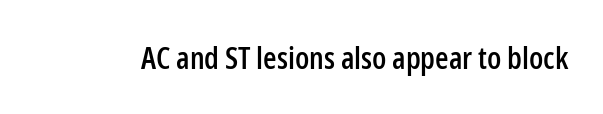
Q: Is the text italic (slanted)? A: No, it is upright.
Q: Is the typeface a serif or a sans-serif typeface? A: Sans-serif.
Q: Is the text underlined? A: No.
Q: Is the spacing between letters normal or unusually wide? A: Normal.
Q: Width (condensed, normal, or wide)? A: Condensed.
Q: Stroke contrast? A: Low.
Q: x-height? A: Medium.
Q: Monospaced? A: No.
